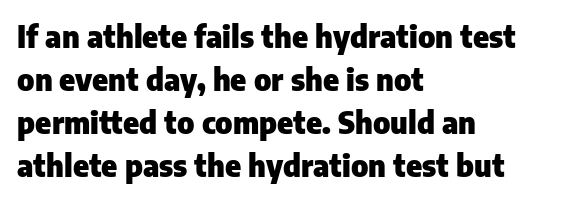
{"serif": "no", "italic": "no", "bold": "yes", "weight": "heavy", "width": "normal", "stroke_contrast": "low", "x_height": "medium", "monospaced": "no", "underline": "no", "align": "left", "line_spacing": "normal", "line_spacing_ratio": 1.43, "letter_spacing": "normal", "letter_spacing_em": 0.0, "glyph_px": 30}
